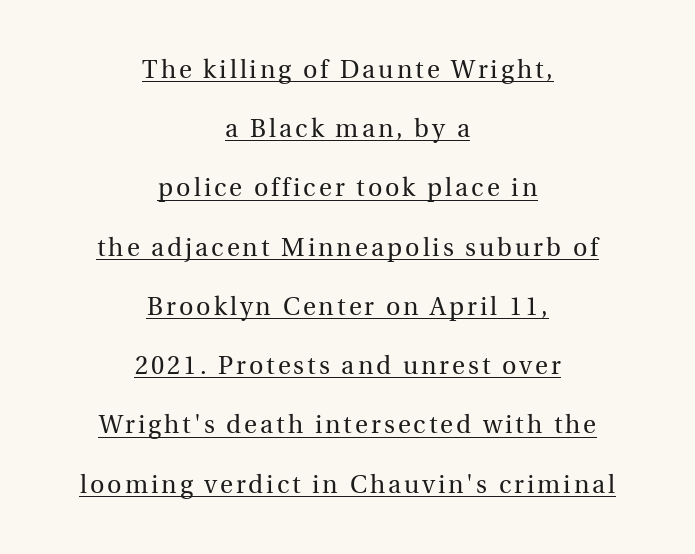
The image shows 25 px text type, upright; set centered, loose line spacing (2.37x), underlined.
